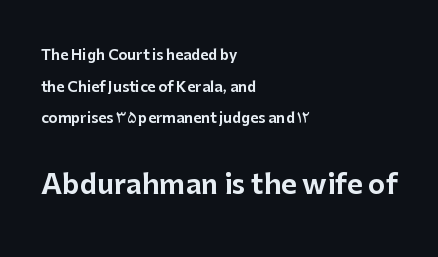
Whoever set this made the second block the dominant, larger element. Vertically, the passage feels expansive, rows floating well apart. The line texture is even and compact thanks to regular tracking. Only glyphs here, with clear space below each row.
